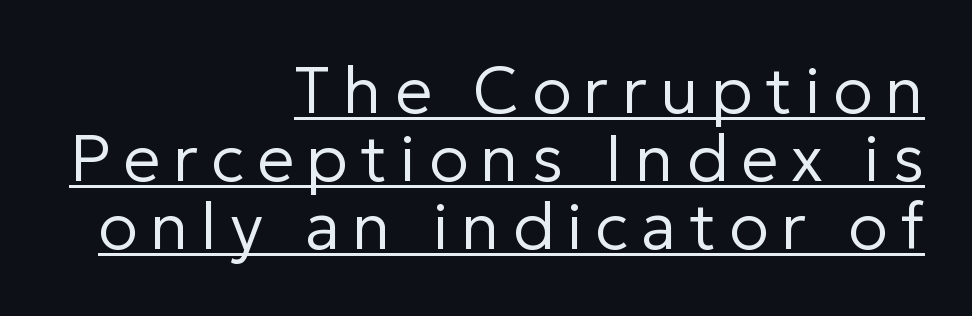
Q: Is the text bold? A: No.
Q: Is the text italic (slanted)? A: No, it is upright.
Q: Is the typeface a serif or a sans-serif typeface? A: Sans-serif.
Q: Is the text underlined? A: Yes.
Q: How is the paragraph aligned? A: Right-aligned.
Q: Is the spacing between lines tight, normal or loose? A: Tight.
Q: Width (condensed, normal, or wide)? A: Normal.
Q: Stroke contrast? A: Low.
Q: x-height? A: Medium.
Q: Monospaced? A: No.
